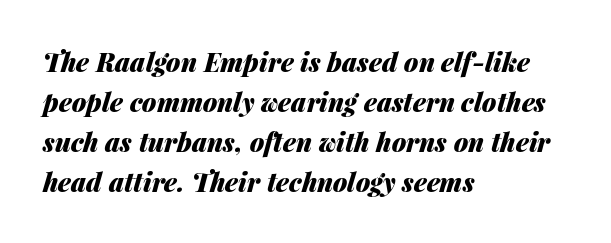
{"italic": "yes", "lean": "right", "slant_degrees": 14, "bold": "yes", "underline": "no", "align": "left", "line_spacing": "normal", "line_spacing_ratio": 1.54, "letter_spacing": "normal", "letter_spacing_em": 0.0, "glyph_px": 26}
